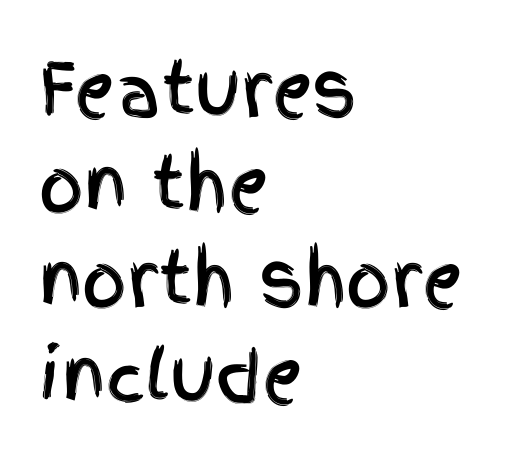
Q: Is the text italic (slanted)? A: No, it is upright.
Q: Is the typeface a serif or a sans-serif typeface? A: Sans-serif.
Q: Is the text underlined? A: No.
Q: How is the paragraph aligned? A: Left-aligned.
Q: Is the spacing between letters normal or unusually wide? A: Normal.
Q: Is the spacing between lines tight, normal or loose? A: Normal.
Q: Width (condensed, normal, or wide)? A: Condensed.
Q: x-height? A: Large.
Q: Monospaced? A: No.
